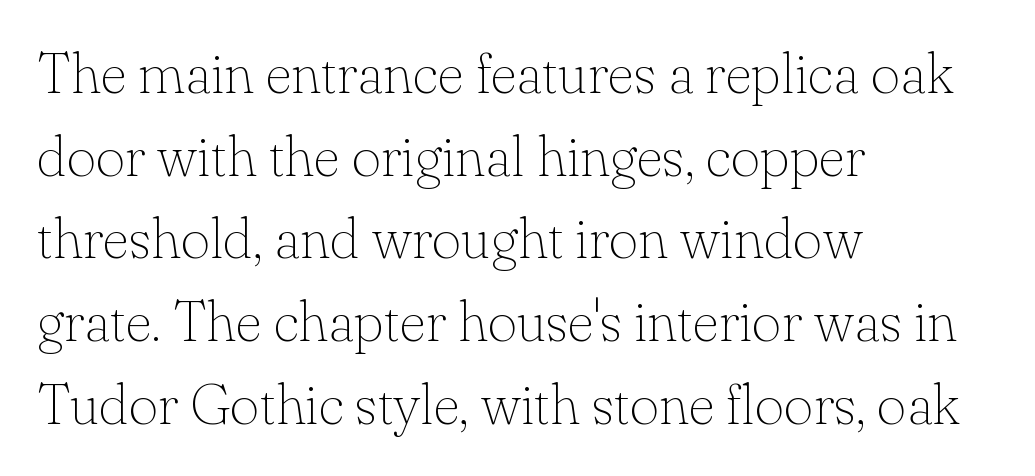
{"serif": "yes", "italic": "no", "bold": "no", "weight": "thin", "width": "normal", "stroke_contrast": "low", "x_height": "small", "monospaced": "no", "underline": "no", "align": "left", "line_spacing": "normal", "line_spacing_ratio": 1.45, "letter_spacing": "normal", "letter_spacing_em": 0.0, "glyph_px": 57}
